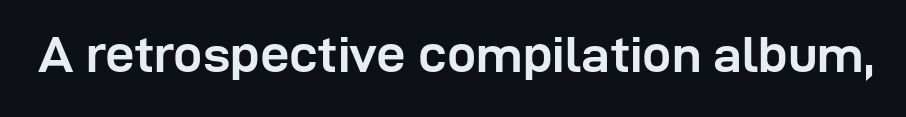
The glyphs are unaccompanied by any horizontal stroke below them. This rendering employs a face without finishing strokes, i.e., a sans-serif. These lines keep a tight, regular rhythm from letter to letter. Strokes here are thick enough to call this a true bold. This is the regular roman posture of the typeface.
